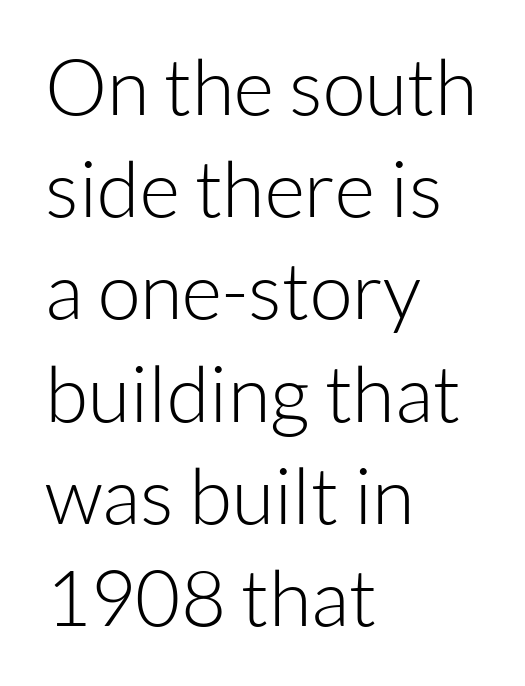
Type without underlining. Caption: multi-line text, flush left, ragged right. In terms of letterform style, serifs are entirely absent. What stands out about the letter spacing? Nothing — it is the standard amount. Weight: not bold — regular or lighter.
